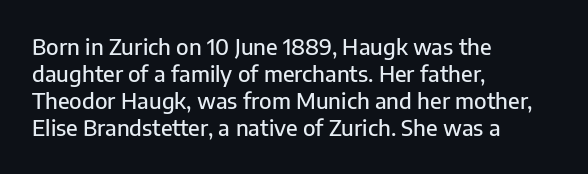
Q: Is the text italic (slanted)? A: No, it is upright.
Q: Is the text underlined? A: No.
Q: How is the paragraph aligned? A: Left-aligned.
Q: Is the spacing between letters normal or unusually wide? A: Normal.
